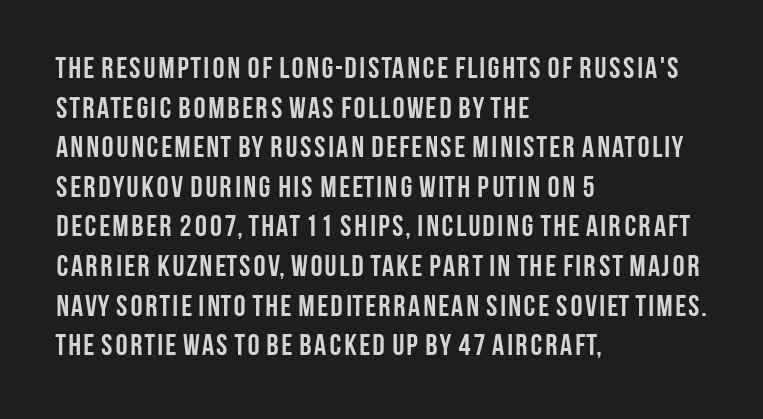
Q: Is the text bold? A: Yes.
Q: Is the text italic (slanted)? A: No, it is upright.
Q: Is the typeface a serif or a sans-serif typeface? A: Sans-serif.
Q: Is the text underlined? A: No.
Q: How is the paragraph aligned? A: Left-aligned.
Q: Is the spacing between letters normal or unusually wide? A: Normal.
Q: Is the spacing between lines tight, normal or loose? A: Normal.
Q: Width (condensed, normal, or wide)? A: Condensed.
Q: Stroke contrast? A: Low.
Q: x-height? A: Large.
Q: Monospaced? A: No.
